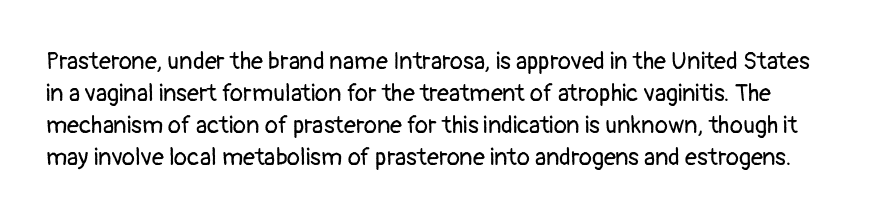
Tracking value appears to be zero — textbook default spacing. These lines sit exactly where default settings would place them. Weight class: somewhere from thin through regular. The foot of each line stays bare and open.
